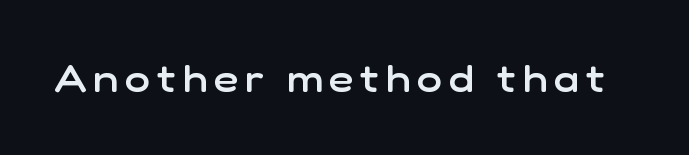
{"serif": "no", "italic": "no", "bold": "semi", "weight": "semibold", "width": "normal", "stroke_contrast": "low", "x_height": "medium", "monospaced": "no", "underline": "no", "glyph_px": 38}
